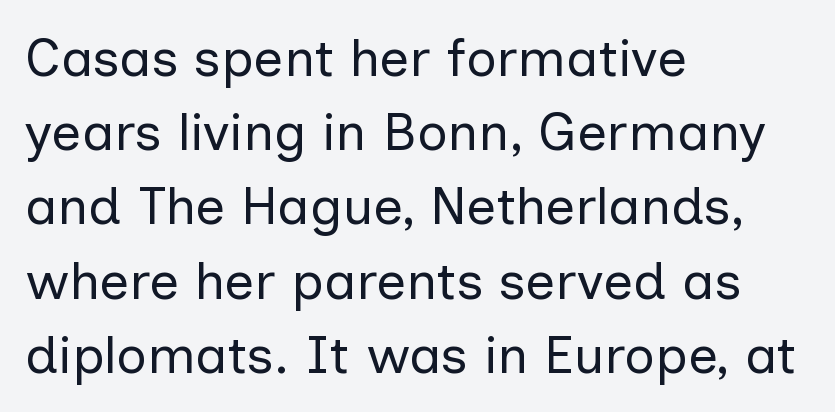
{"serif": "no", "italic": "no", "bold": "no", "weight": "regular", "width": "normal", "stroke_contrast": "low", "x_height": "medium", "monospaced": "no", "underline": "no", "align": "left", "line_spacing": "normal", "line_spacing_ratio": 1.4, "letter_spacing": "normal", "letter_spacing_em": 0.0, "glyph_px": 53}
